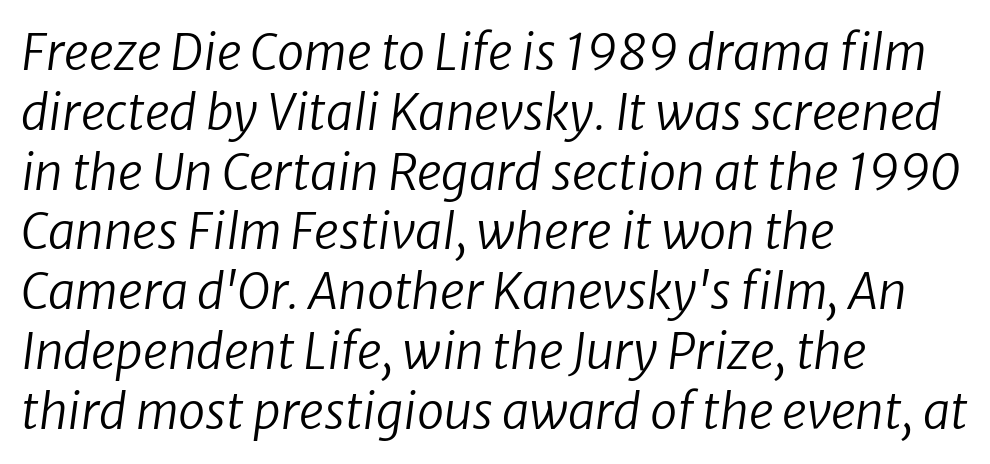
Q: Is the text bold? A: No.
Q: Is the text italic (slanted)? A: Yes, it leans right by about 8 degrees.
Q: Is the text underlined? A: No.
Q: How is the paragraph aligned? A: Left-aligned.
Q: Is the spacing between letters normal or unusually wide? A: Normal.
Q: Width (condensed, normal, or wide)? A: Normal.
Q: Stroke contrast? A: Low.
Q: x-height? A: Medium.
Q: Monospaced? A: No.
